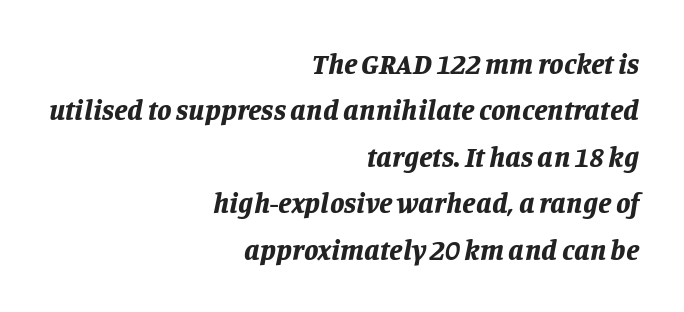
Q: Is the text bold? A: Yes.
Q: Is the text italic (slanted)? A: Yes, it leans right by about 11 degrees.
Q: Is the text underlined? A: No.
Q: How is the paragraph aligned? A: Right-aligned.
Q: Is the spacing between letters normal or unusually wide? A: Normal.
Q: Is the spacing between lines tight, normal or loose? A: Normal.
Q: Width (condensed, normal, or wide)? A: Normal.
Q: Stroke contrast? A: Low.
Q: x-height? A: Large.
Q: Monospaced? A: No.
